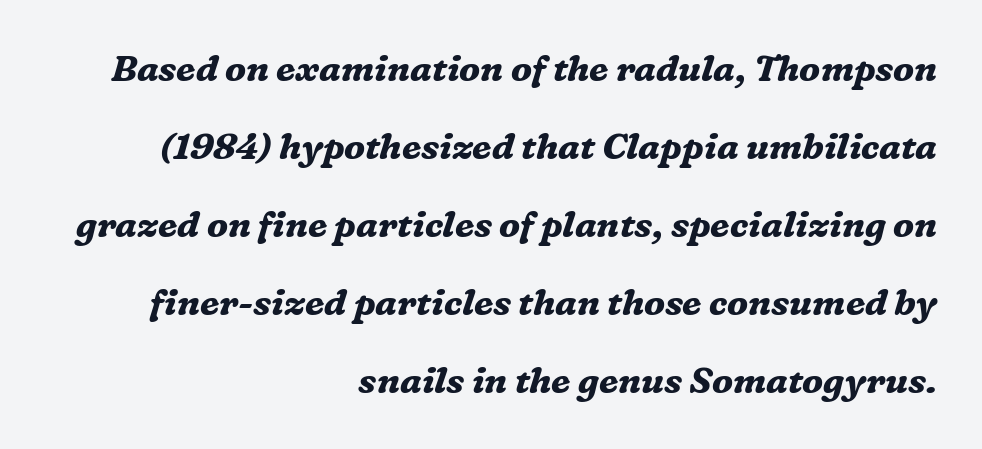
The passage shown leans; its letterforms are oblique. Characters follow at the spacing the type designer built in. The letters advance in unequal steps, a hallmark of proportional type. In terms of letterform style, serifs are clearly present.
